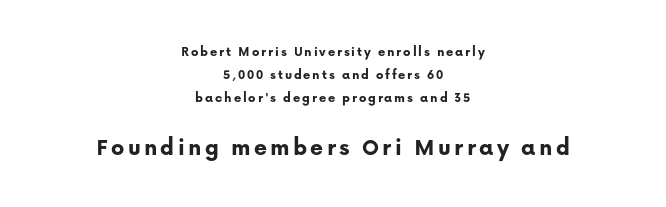
{"italic": "no", "bold": "yes", "underline": "no", "align": "center", "line_spacing": "normal", "line_spacing_ratio": 1.63, "larger_block": "second", "size_ratio": 1.79, "glyph_px": 25}
